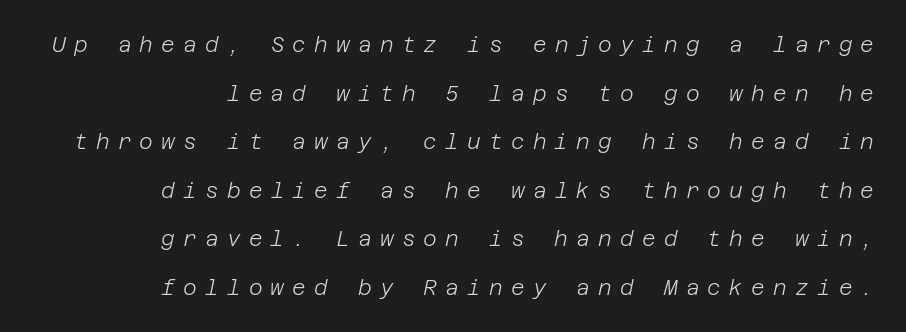
The image shows 21 px text type, italic (leaning right); set right-aligned, loose line spacing (2.31x), unusually wide letter spacing (+0.39 em), not underlined.
